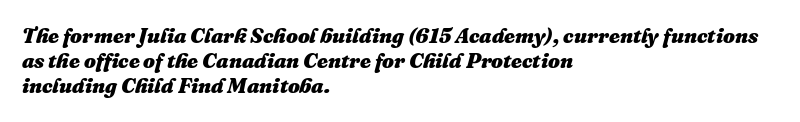
Q: Is the text bold? A: Yes.
Q: Is the text italic (slanted)? A: Yes, it leans right by about 16 degrees.
Q: Is the text underlined? A: No.
Q: How is the paragraph aligned? A: Left-aligned.
Q: Is the spacing between letters normal or unusually wide? A: Normal.
